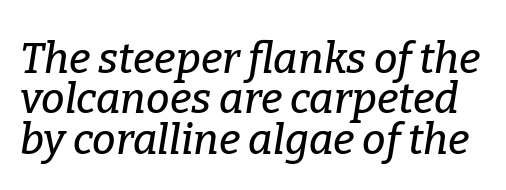
Q: Is the text italic (slanted)? A: Yes, it leans right by about 9 degrees.
Q: Is the typeface a serif or a sans-serif typeface? A: Serif.
Q: Is the text underlined? A: No.
Q: Is the spacing between letters normal or unusually wide? A: Normal.
Q: Is the spacing between lines tight, normal or loose? A: Tight.
Q: Width (condensed, normal, or wide)? A: Normal.
Q: Stroke contrast? A: Low.
Q: x-height? A: Medium.
Q: Monospaced? A: No.
